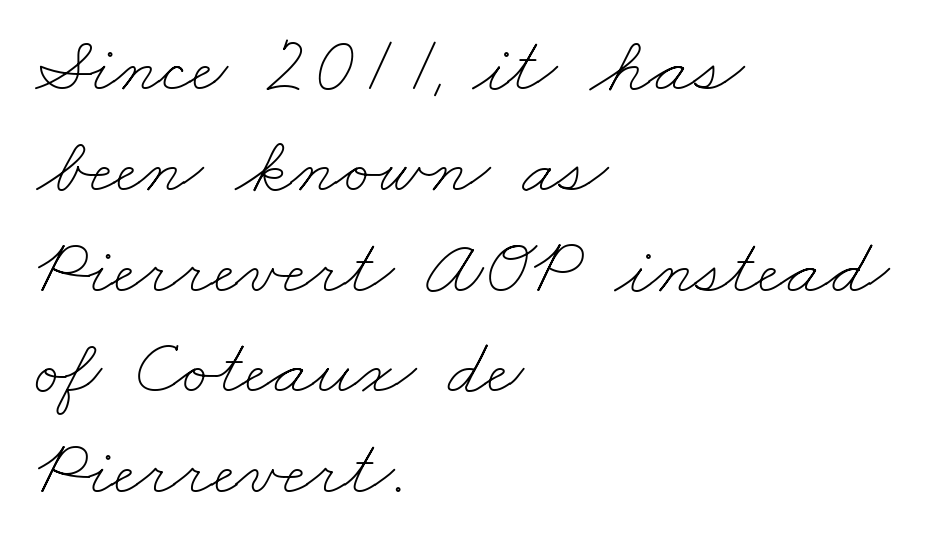
You could call the tracking neutral — neither tight nor loose. The rendering uses a moderate line-height, typical for paragraphs. One-word summary of the alignment: left. Has an underline been added? It has not. Bold? No — there's no thickening of the strokes. Looks like regular typesetting: each glyph gets only the width it needs.
